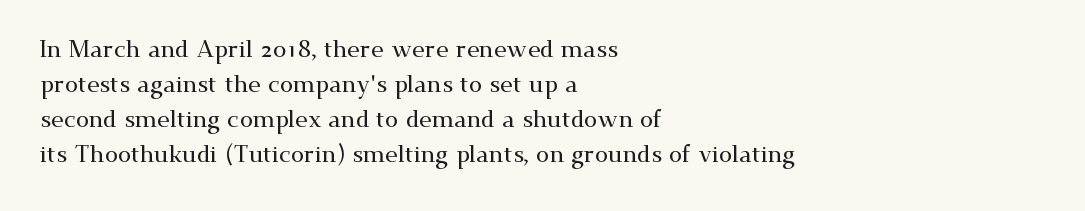
Q: Is the text italic (slanted)? A: No, it is upright.
Q: Is the text underlined? A: No.
Q: How is the paragraph aligned? A: Left-aligned.
Q: Is the spacing between letters normal or unusually wide? A: Normal.
Q: Is the spacing between lines tight, normal or loose? A: Normal.
